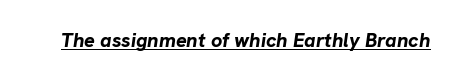
The letters are slanted; this is an italic face. Check the space under the baseline: a stroke is drawn there. You'd pick this weight for a headline — it's a proper bold. Glyph-to-glyph distance matches everyday printed text.
